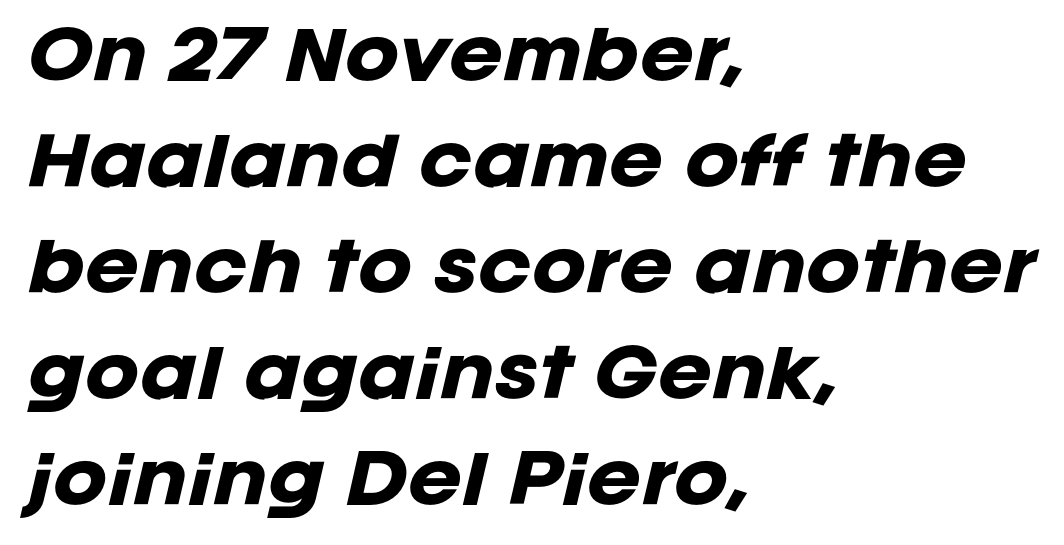
The image shows 65 px heavy type, italic (leaning right); set left-aligned, normal line spacing (1.63x), normal letter spacing, not underlined; low stroke contrast and a large x-height.
